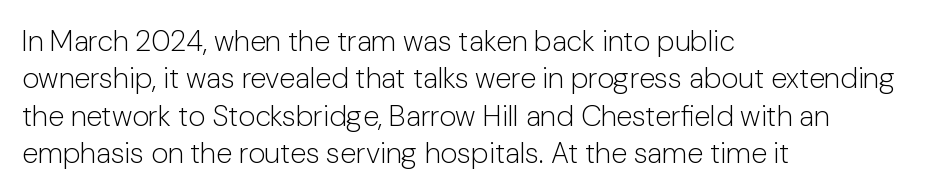
The type is set solid horizontally, with unmodified tracking. Check where the strokes stop: nothing finishes them off — pure sans. Looks like regular typesetting: each glyph gets only the width it needs. The area under the type is left untouched.
